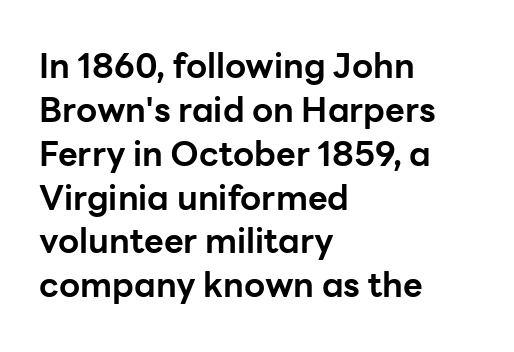
{"serif": "no", "italic": "no", "bold": "yes", "weight": "bold", "width": "normal", "stroke_contrast": "low", "x_height": "medium", "monospaced": "no", "underline": "no", "align": "left", "line_spacing": "normal", "line_spacing_ratio": 1.29, "letter_spacing": "normal", "letter_spacing_em": 0.0, "glyph_px": 34}
